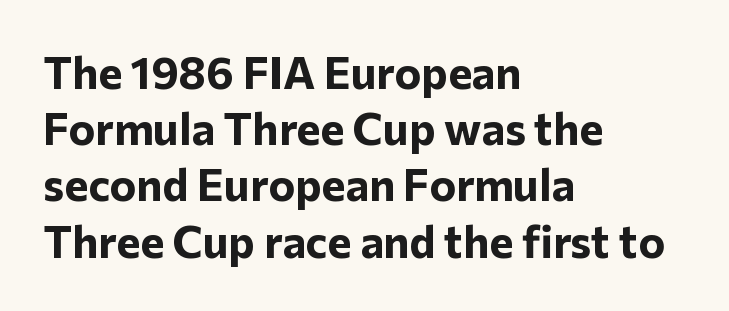
Anything drawn beneath the words? Only blank space. The line texture is even and compact thanks to regular tracking. Proportional: the letters do not fall into vertical columns. Plenty of ink on the page — the face is bold. The type sits square on the baseline with zero lean. Grotesque or geometric, the face here clearly has no serifs.
